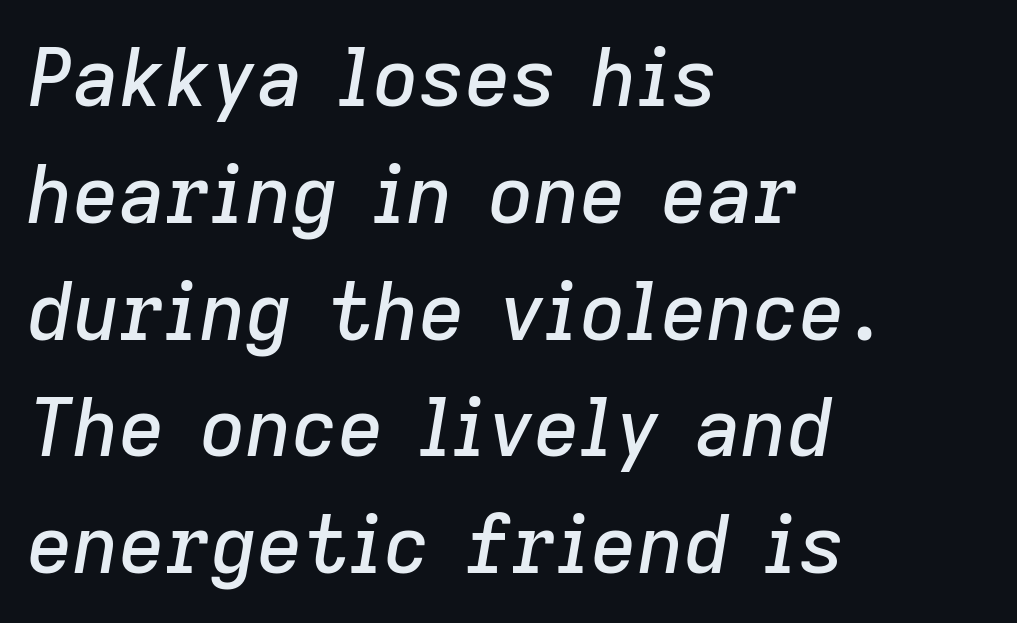
The image shows 80 px text type, italic (leaning right); set left-aligned, normal line spacing (1.46x), normal letter spacing, not underlined; low stroke contrast and a medium x-height.
